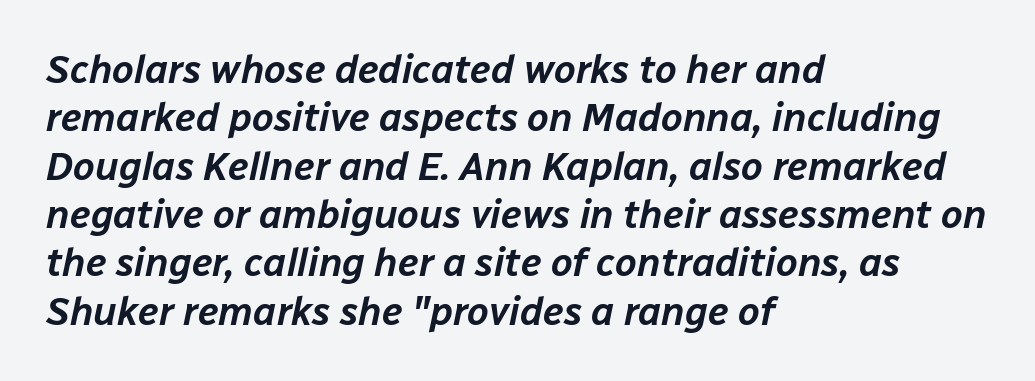
Q: Is the text italic (slanted)? A: Yes, it leans right by about 12 degrees.
Q: Is the text underlined? A: No.
Q: How is the paragraph aligned? A: Left-aligned.
Q: Is the spacing between letters normal or unusually wide? A: Normal.
Q: Width (condensed, normal, or wide)? A: Normal.
Q: Stroke contrast? A: Low.
Q: x-height? A: Medium.
Q: Monospaced? A: No.
